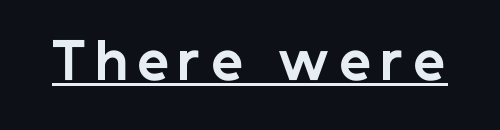
Q: Is the text bold? A: Yes.
Q: Is the text italic (slanted)? A: No, it is upright.
Q: Is the typeface a serif or a sans-serif typeface? A: Sans-serif.
Q: Is the text underlined? A: Yes.
Q: Width (condensed, normal, or wide)? A: Normal.
Q: Stroke contrast? A: Low.
Q: x-height? A: Medium.
Q: Monospaced? A: No.
